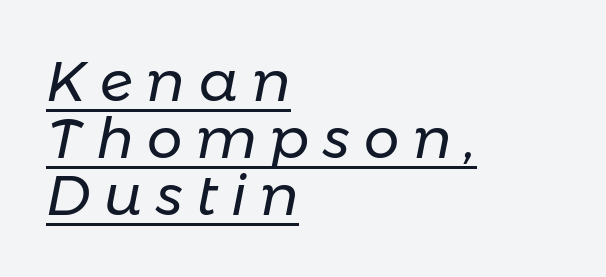
The image shows 56 px regular-weight type, italic (leaning right); set left-aligned, tight line spacing (1.02x), unusually wide letter spacing (+0.25 em), underlined; low stroke contrast and a medium x-height.
